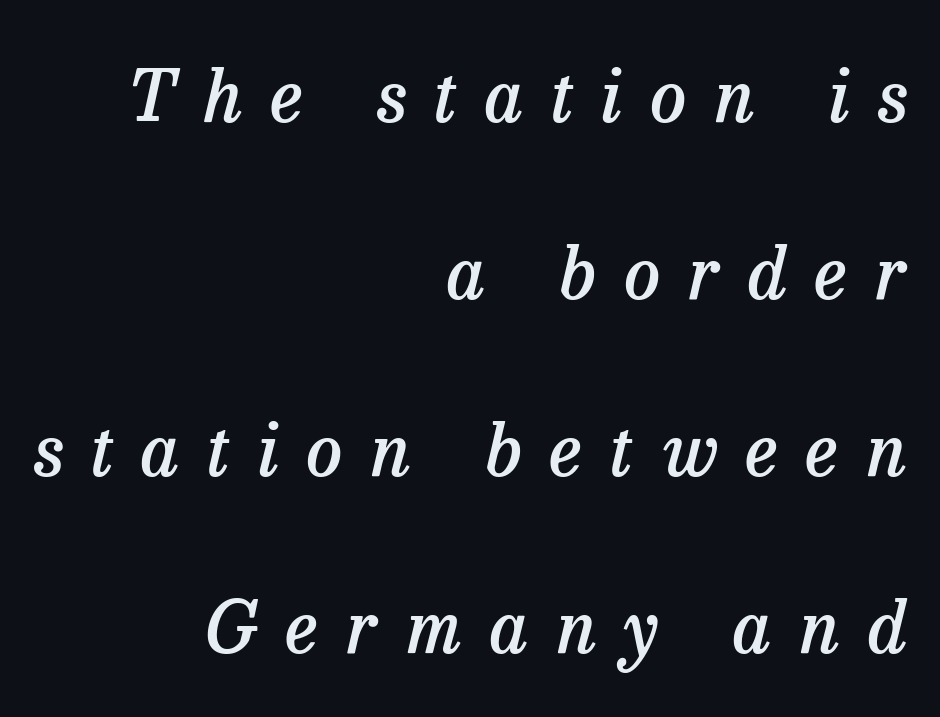
{"serif": "yes", "italic": "yes", "lean": "right", "slant_degrees": 13, "bold": "semi", "weight": "semibold", "width": "normal", "stroke_contrast": "low", "x_height": "medium", "monospaced": "no", "underline": "no", "align": "right", "line_spacing": "loose", "line_spacing_ratio": 2.46, "letter_spacing": "wide", "letter_spacing_em": 0.39, "glyph_px": 72}
